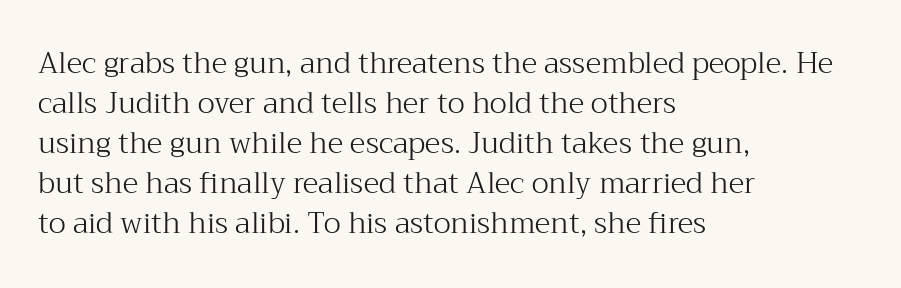
The image shows 29 px light serif type, upright; set left-aligned, normal line spacing (1.38x), normal letter spacing, not underlined; medium stroke contrast and a medium x-height.
